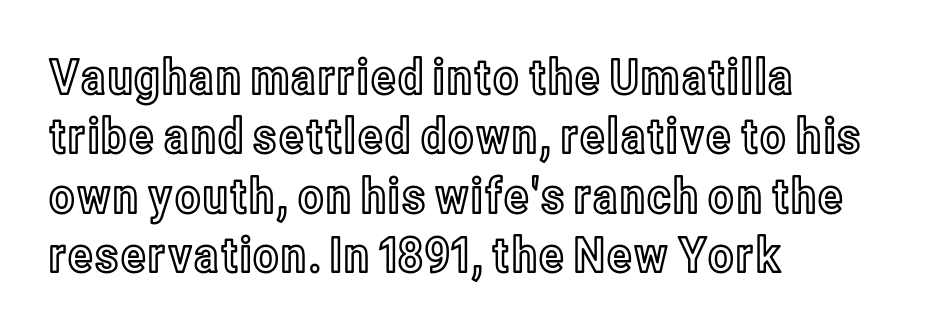
Q: Is the text italic (slanted)? A: No, it is upright.
Q: Is the text underlined? A: No.
Q: How is the paragraph aligned? A: Left-aligned.
Q: Is the spacing between letters normal or unusually wide? A: Normal.
Q: Width (condensed, normal, or wide)? A: Condensed.
Q: x-height? A: Medium.
Q: Monospaced? A: No.
